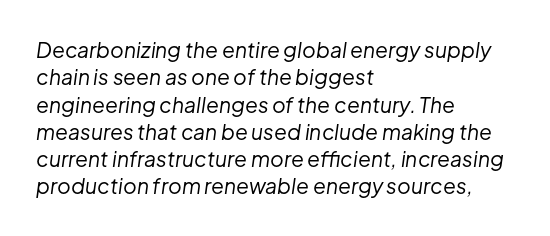
The image shows 21 px text type, italic (leaning right); set left-aligned, normal line spacing (1.3x), normal letter spacing, not underlined.
